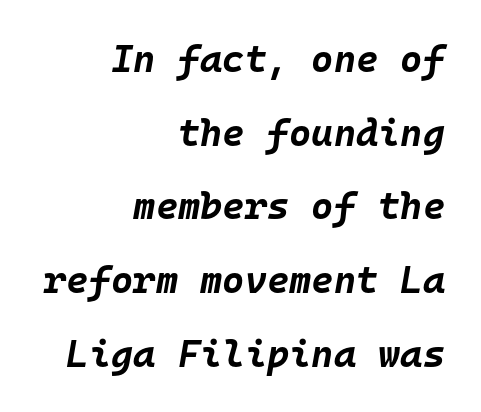
Q: Is the text bold? A: Yes.
Q: Is the text italic (slanted)? A: Yes, it leans right by about 10 degrees.
Q: Is the text underlined? A: No.
Q: How is the paragraph aligned? A: Right-aligned.
Q: Is the spacing between letters normal or unusually wide? A: Normal.
Q: Is the spacing between lines tight, normal or loose? A: Loose.
Q: Width (condensed, normal, or wide)? A: Normal.
Q: Stroke contrast? A: Low.
Q: x-height? A: Large.
Q: Monospaced? A: Yes.
